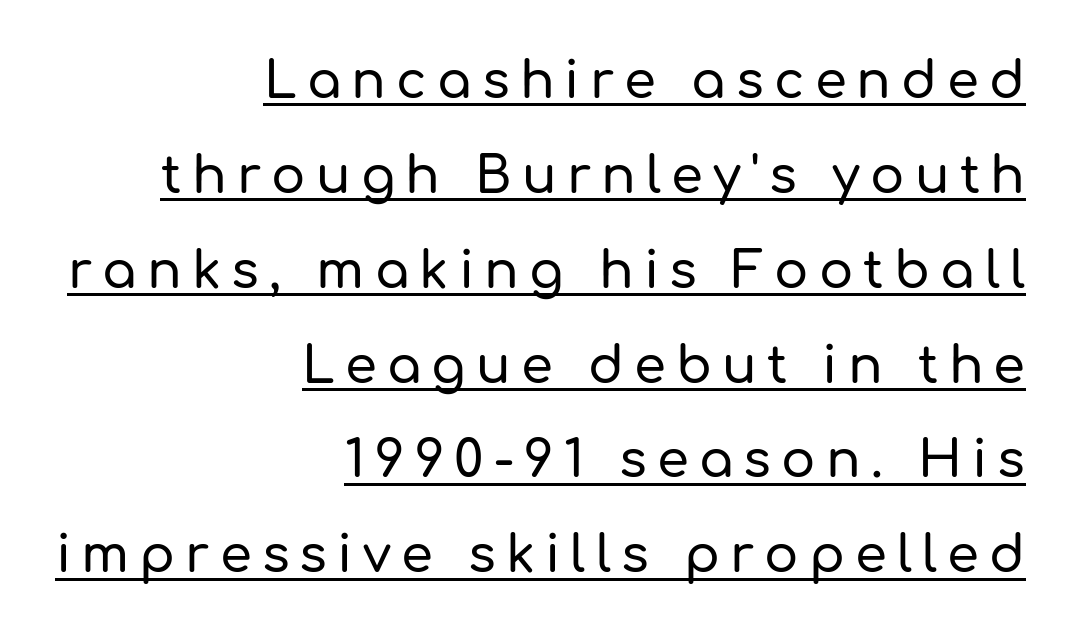
{"serif": "no", "italic": "no", "width": "normal", "stroke_contrast": "low", "x_height": "medium", "monospaced": "no", "underline": "yes", "align": "right", "line_spacing_ratio": 1.86, "letter_spacing": "wide", "letter_spacing_em": 0.2, "glyph_px": 51}
